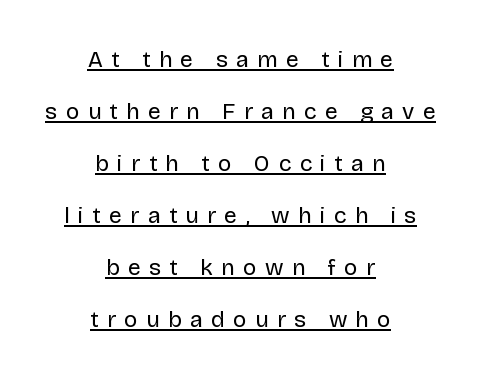
Q: Is the text bold? A: No.
Q: Is the text italic (slanted)? A: No, it is upright.
Q: Is the text underlined? A: Yes.
Q: How is the paragraph aligned? A: Centered.
Q: Is the spacing between letters normal or unusually wide? A: Unusually wide.
Q: Is the spacing between lines tight, normal or loose? A: Loose.
